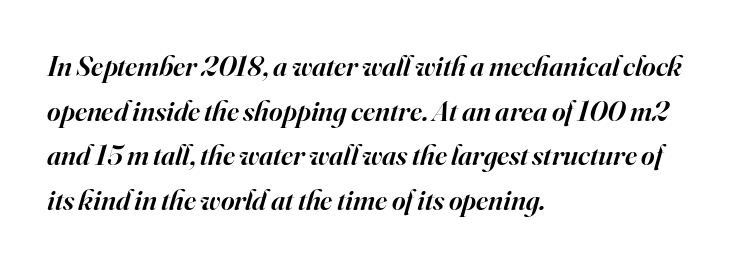
The image shows 29 px semibold serif type, italic (leaning right); set left-aligned, normal line spacing (1.54x), normal letter spacing, not underlined; high stroke contrast and a small x-height.
